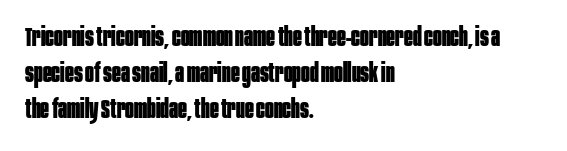
The image shows 26 px bold type, upright; set left-aligned, normal line spacing (1.39x), normal letter spacing, not underlined.
